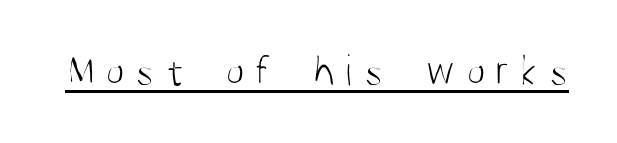
The face used here is rendered with a markedly widened letterfit. The type family on display is of the sans-serif kind. The font's upright variant was chosen for this text. Compared with a typical body face, this is equally light or lighter still. Every word sits above its own underline.
